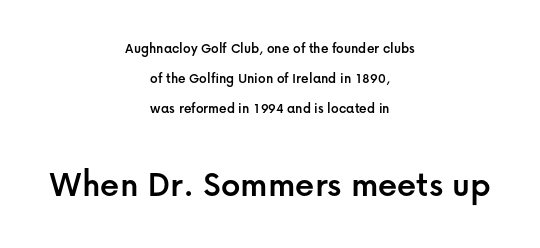
{"serif": "no", "italic": "no", "width": "normal", "stroke_contrast": "low", "x_height": "medium", "monospaced": "no", "underline": "no", "align": "center", "line_spacing": "loose", "line_spacing_ratio": 2.0, "letter_spacing": "normal", "letter_spacing_em": 0.0, "larger_block": "second", "size_ratio": 2.53, "glyph_px": 38}
